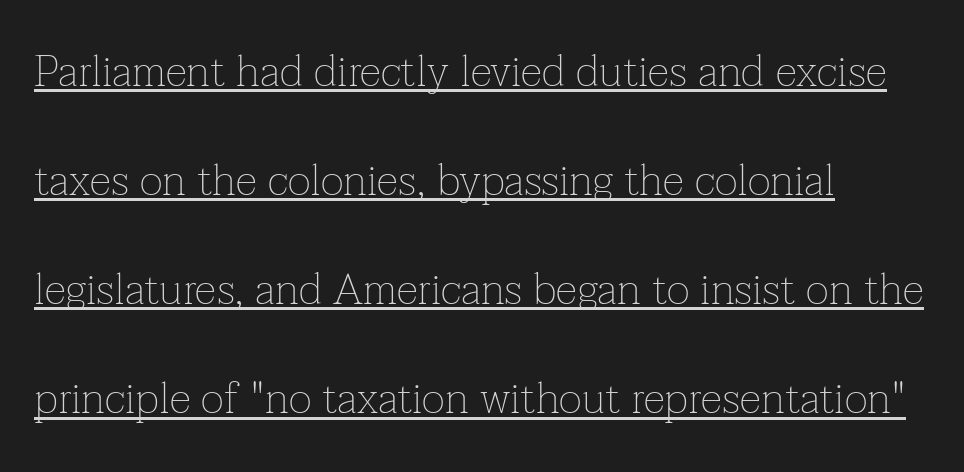
The image shows 44 px thin serif type, upright; set left-aligned, loose line spacing (2.48x), normal letter spacing, underlined; low stroke contrast and a medium x-height.
